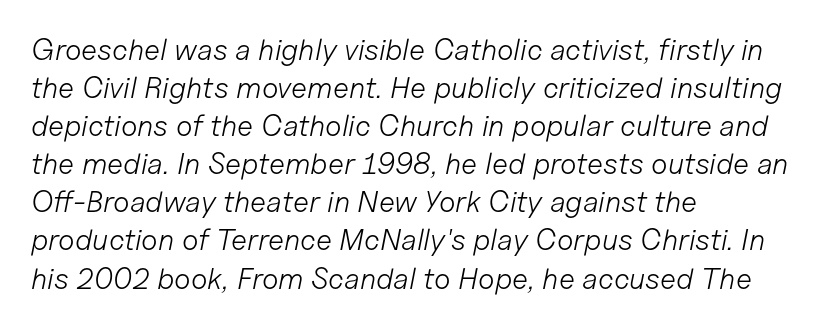
The text carries the slant typical of an italic or oblique font. How are the letters spaced? Ordinarily, with no added tracking. The baseline area is clear. Typeset ragged right — the left edge is the straight one. Varying glyph widths throughout — classic text-font behaviour.
